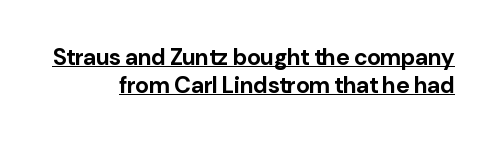
Stroke thickness is high; the sample reads as a true bold. Underline: present. Nothing unusual about the tracking: characters are spaced as the font intends. Posture: straight, roman, zero tilt. The compositor pushed each line to the right boundary.
